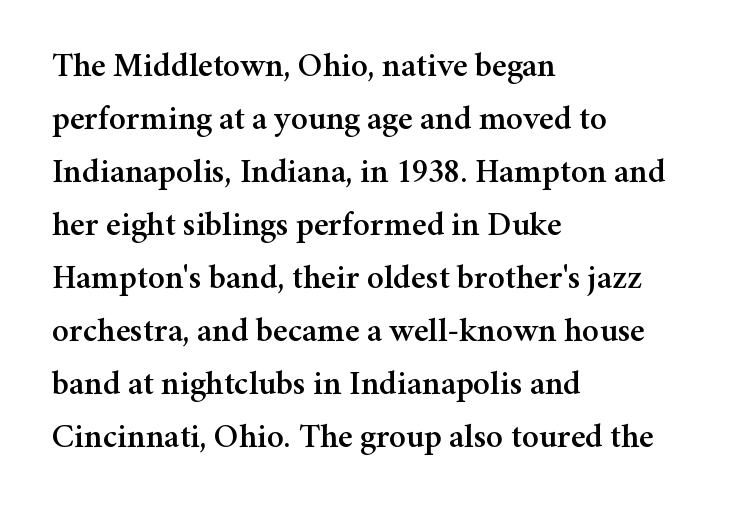
The image shows 34 px serif type, upright; set left-aligned, normal line spacing (1.56x), normal letter spacing, not underlined; medium stroke contrast and a medium x-height.
